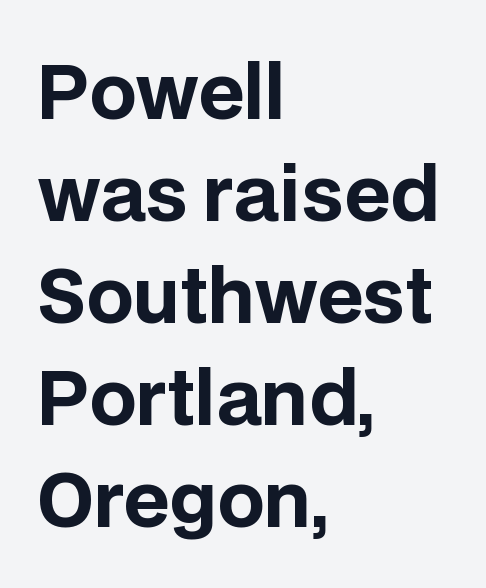
{"serif": "no", "italic": "no", "bold": "yes", "weight": "bold", "width": "normal", "stroke_contrast": "low", "x_height": "large", "monospaced": "no", "underline": "no", "align": "left", "line_spacing": "normal", "line_spacing_ratio": 1.38, "letter_spacing": "normal", "letter_spacing_em": 0.0, "glyph_px": 74}
